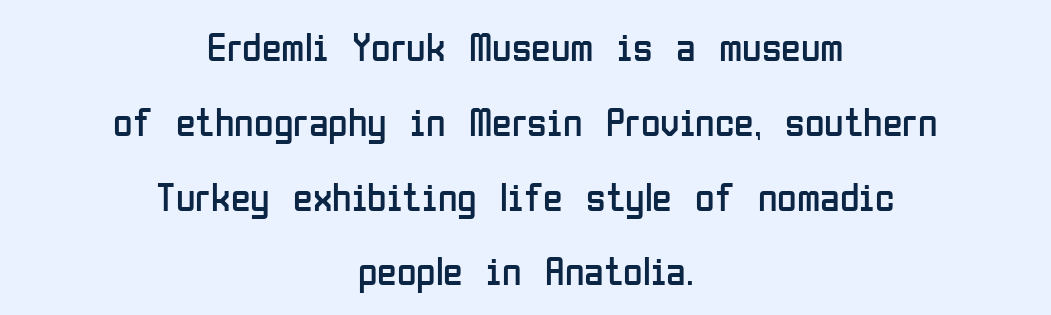
Summary of weight: not heavy and not bold. Italic? Not at all — the glyphs are vertical. The space beneath each line is pristine and unruled. The font family rendered here belongs to the sans-serif group.
